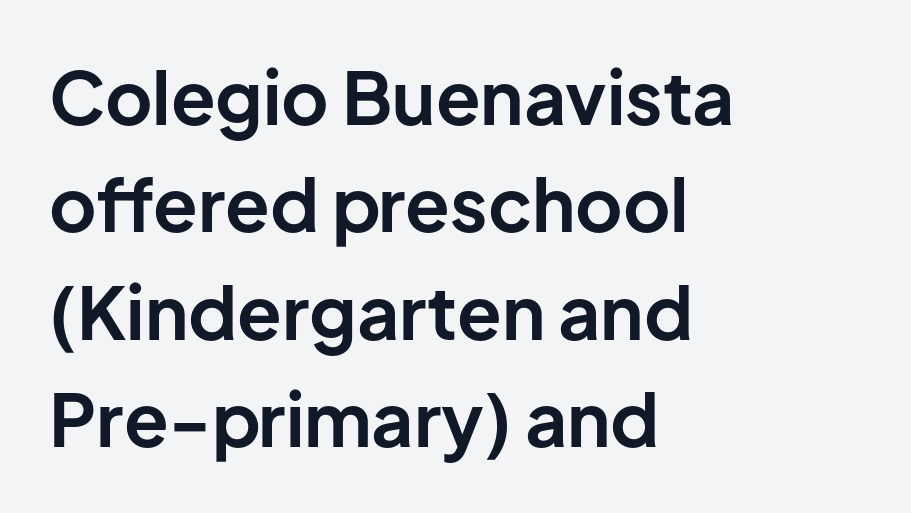
A typesetter would mark this as roman, not italic. How heavy is the stroke? Heavy — this is a bold. All the whitespace from short lines collects on the right. Spacing verdict: proportional, widths tailored to each character. Each letter's strokes conclude bluntly, with no projecting serifs.
